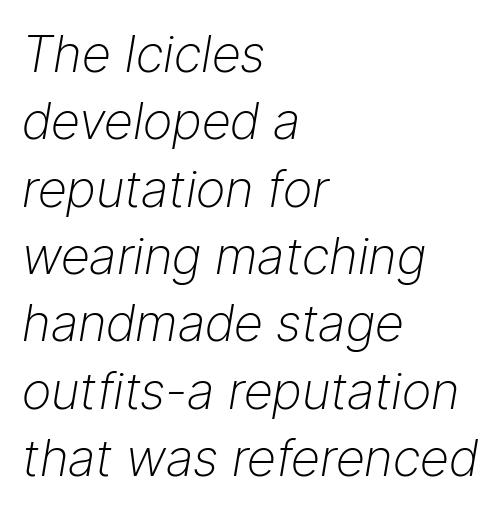
{"italic": "yes", "lean": "right", "slant_degrees": 9, "bold": "no", "weight": "light", "width": "normal", "stroke_contrast": "low", "x_height": "medium", "monospaced": "no", "underline": "no", "align": "left", "line_spacing": "normal", "line_spacing_ratio": 1.32, "letter_spacing": "normal", "letter_spacing_em": 0.0, "glyph_px": 51}
